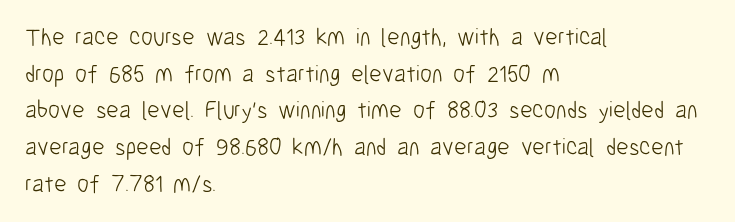
Q: Is the text bold? A: No.
Q: Is the text italic (slanted)? A: No, it is upright.
Q: Is the text underlined? A: No.
Q: How is the paragraph aligned? A: Left-aligned.
Q: Is the spacing between letters normal or unusually wide? A: Normal.
Q: Is the spacing between lines tight, normal or loose? A: Normal.
